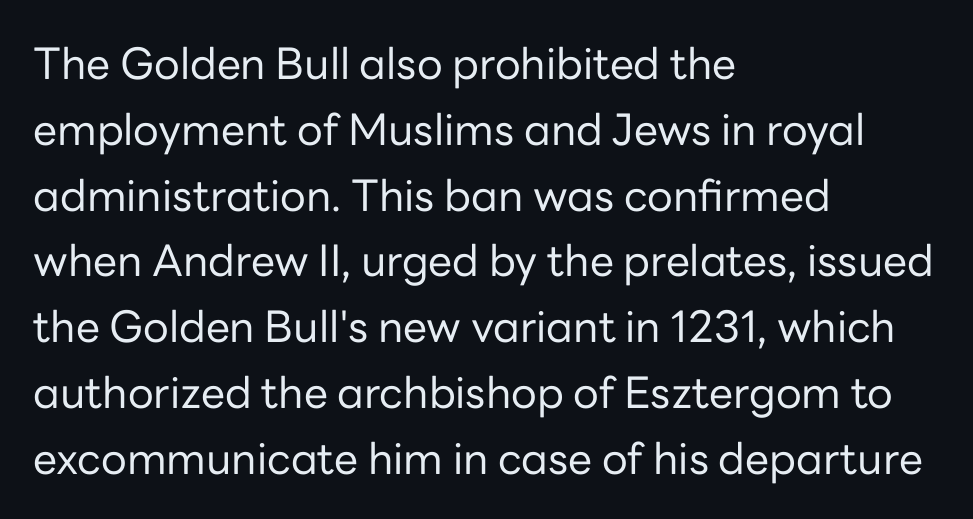
Q: Is the text bold? A: No.
Q: Is the text italic (slanted)? A: No, it is upright.
Q: Is the typeface a serif or a sans-serif typeface? A: Sans-serif.
Q: Is the text underlined? A: No.
Q: How is the paragraph aligned? A: Left-aligned.
Q: Is the spacing between letters normal or unusually wide? A: Normal.
Q: Is the spacing between lines tight, normal or loose? A: Normal.
Q: Width (condensed, normal, or wide)? A: Normal.
Q: Stroke contrast? A: Low.
Q: x-height? A: Medium.
Q: Monospaced? A: No.
